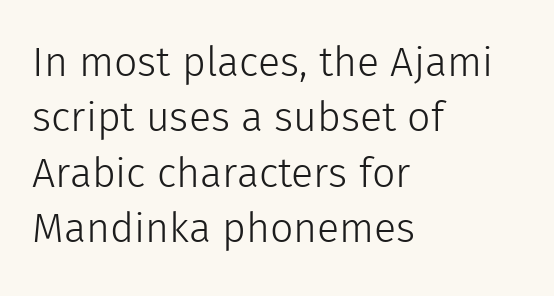
The image shows 41 px light sans-serif type, upright; set left-aligned, normal line spacing (1.35x), normal letter spacing, not underlined; a medium x-height.
